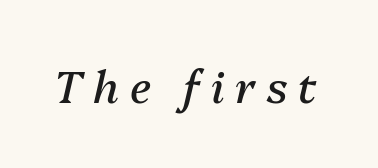
Q: Is the text bold? A: No.
Q: Is the text italic (slanted)? A: Yes, it leans right by about 13 degrees.
Q: Is the text underlined? A: No.
Q: Is the spacing between letters normal or unusually wide? A: Unusually wide.
Q: Width (condensed, normal, or wide)? A: Normal.
Q: Stroke contrast? A: Medium.
Q: x-height? A: Medium.
Q: Monospaced? A: No.
